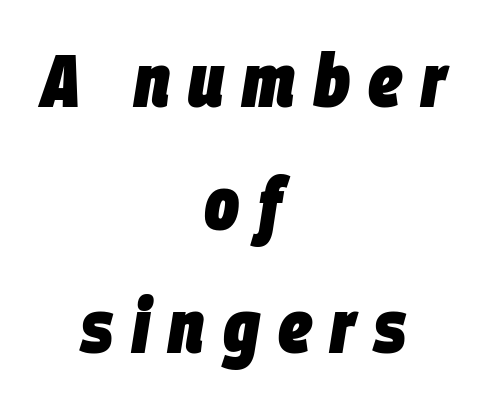
The image shows 74 px heavy, condensed type, italic (leaning right); set centered, normal line spacing (1.66x), unusually wide letter spacing (+0.25 em), not underlined; low stroke contrast and a large x-height.
